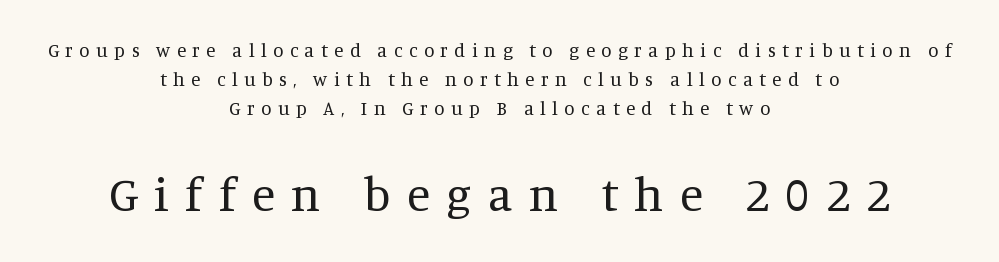
This sample has the flowing, uneven cadence of proportional lettering. The passage shown stacks its lines at a standard gap. Only glyphs here, with clear space below each row. Ascenders rise straight up at ninety degrees. The tracking reads as deliberately expanded to a designer's eye. A student would call this center alignment; a typographer would say set centered.
